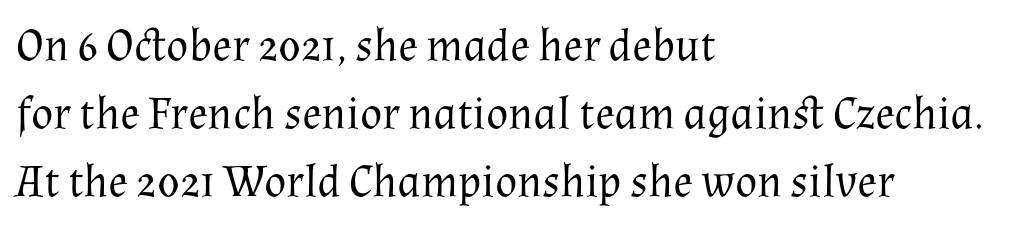
The image shows 46 px regular-weight serif type, upright; set left-aligned, normal line spacing (1.48x), normal letter spacing, not underlined; medium stroke contrast and a medium x-height.
